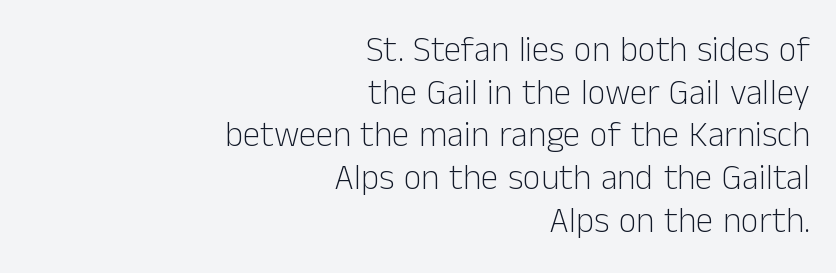
The image shows 35 px light sans-serif type, upright; set right-aligned, line spacing 1.22x, normal letter spacing, not underlined; low stroke contrast and a medium x-height.
